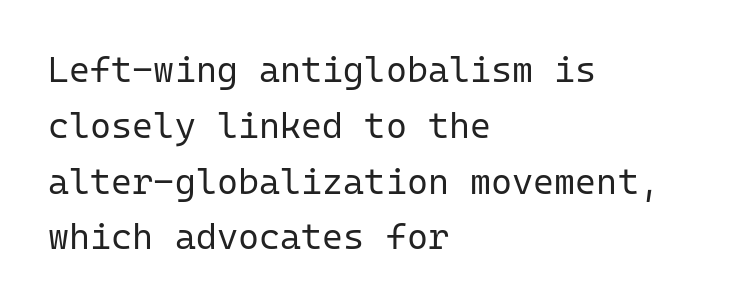
The face used here is monospaced, like something from a code editor. The letterforms sit shoulder to shoulder at normal distance. The designer left line spacing at the default. Nobody drew a line under any word here.
